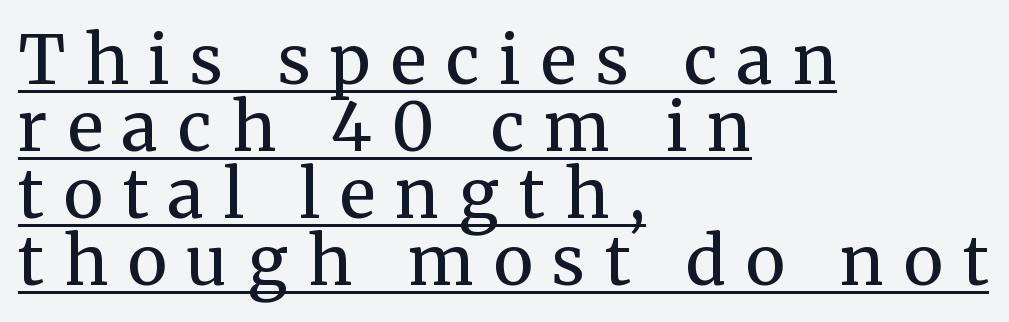
The image shows 67 px regular-weight serif type, upright; set left-aligned, tight line spacing (1.0x), unusually wide letter spacing (+0.3 em), underlined; medium stroke contrast and a medium x-height.
